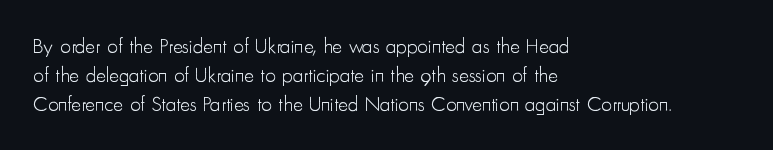
{"italic": "no", "bold": "no", "underline": "no", "align": "left", "line_spacing": "normal", "line_spacing_ratio": 1.37, "letter_spacing": "normal", "letter_spacing_em": 0.0, "glyph_px": 21}
